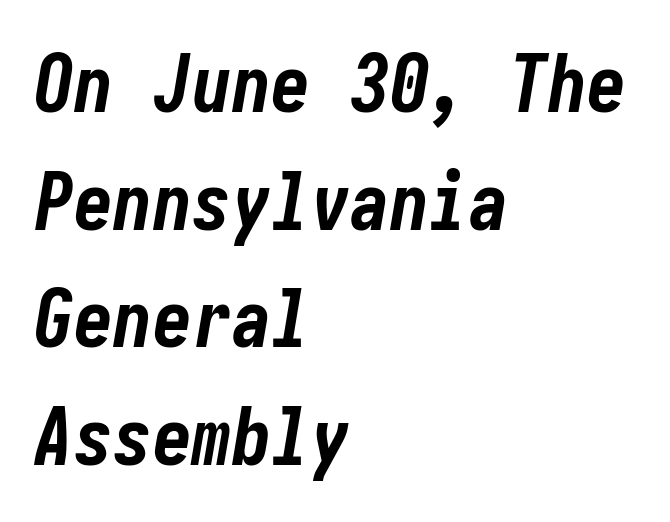
The image shows 79 px bold, condensed type, italic (leaning right); set left-aligned, normal line spacing (1.49x), normal letter spacing, not underlined; low stroke contrast and a medium x-height.
